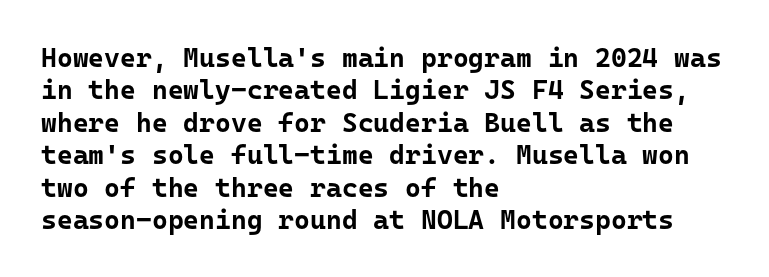
Q: Is the text bold? A: Yes.
Q: Is the text italic (slanted)? A: No, it is upright.
Q: Is the text underlined? A: No.
Q: How is the paragraph aligned? A: Left-aligned.
Q: Is the spacing between letters normal or unusually wide? A: Normal.
